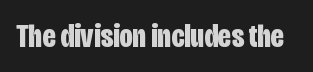
The image shows 33 px bold, condensed sans-serif type, upright; set normal letter spacing, not underlined; low stroke contrast and a large x-height.
